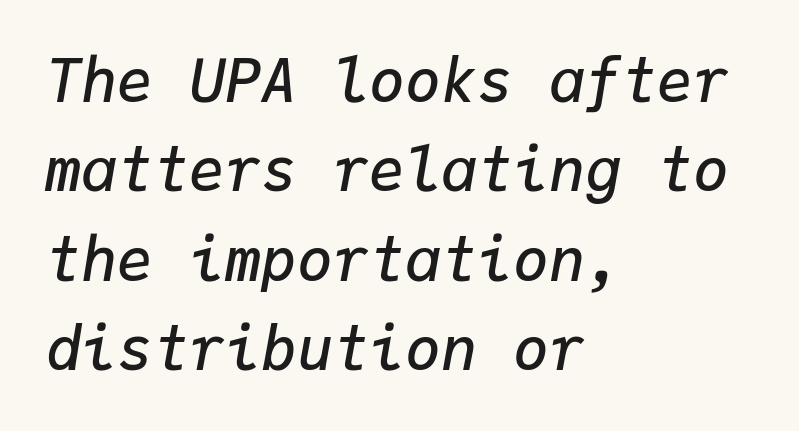
The rendering anchors every line to the left-hand side. Fixed-width glyphs throughout — classic coding-font behaviour. The whole block is typeset with a tilt. Each glyph is drawn with semibold strokes, heavier than normal yet not fully bold.
